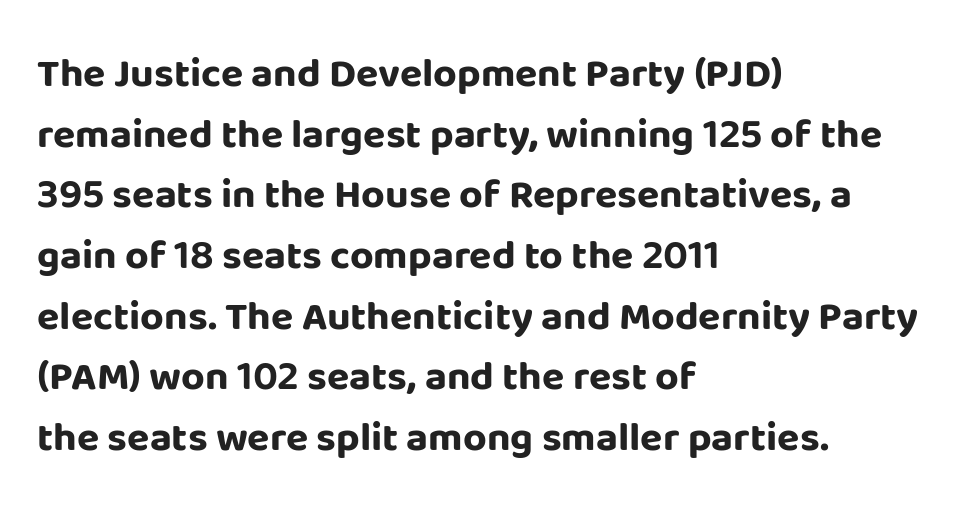
{"serif": "no", "italic": "no", "bold": "yes", "weight": "bold", "width": "normal", "stroke_contrast": "low", "x_height": "large", "monospaced": "no", "underline": "no", "align": "left", "line_spacing": "normal", "line_spacing_ratio": 1.48, "letter_spacing": "normal", "letter_spacing_em": 0.0, "glyph_px": 41}
